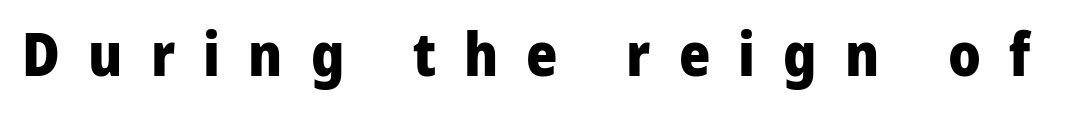
Q: Is the text bold? A: Yes.
Q: Is the text italic (slanted)? A: No, it is upright.
Q: Is the typeface a serif or a sans-serif typeface? A: Sans-serif.
Q: Is the text underlined? A: No.
Q: Is the spacing between letters normal or unusually wide? A: Unusually wide.
Q: Width (condensed, normal, or wide)? A: Normal.
Q: Stroke contrast? A: Low.
Q: x-height? A: Medium.
Q: Monospaced? A: No.
